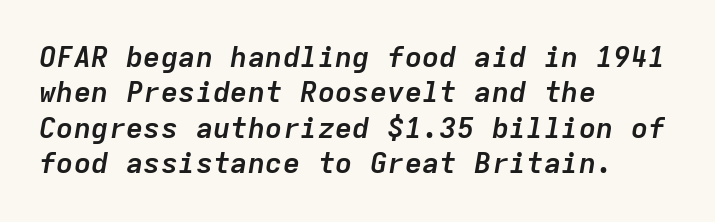
{"italic": "yes", "lean": "right", "slant_degrees": 9, "bold": "yes", "weight": "semibold", "width": "normal", "stroke_contrast": "low", "x_height": "medium", "monospaced": "yes", "underline": "no", "align": "left", "line_spacing_ratio": 1.22, "letter_spacing": "normal", "letter_spacing_em": 0.0, "glyph_px": 29}
